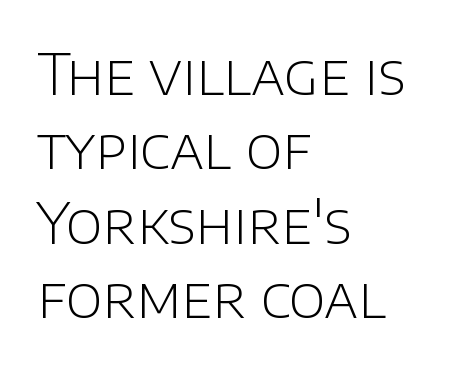
Q: Is the text bold? A: No.
Q: Is the text italic (slanted)? A: No, it is upright.
Q: Is the typeface a serif or a sans-serif typeface? A: Sans-serif.
Q: Is the text underlined? A: No.
Q: How is the paragraph aligned? A: Left-aligned.
Q: Is the spacing between letters normal or unusually wide? A: Normal.
Q: Is the spacing between lines tight, normal or loose? A: Normal.
Q: Width (condensed, normal, or wide)? A: Normal.
Q: Stroke contrast? A: Low.
Q: x-height? A: Large.
Q: Monospaced? A: No.
